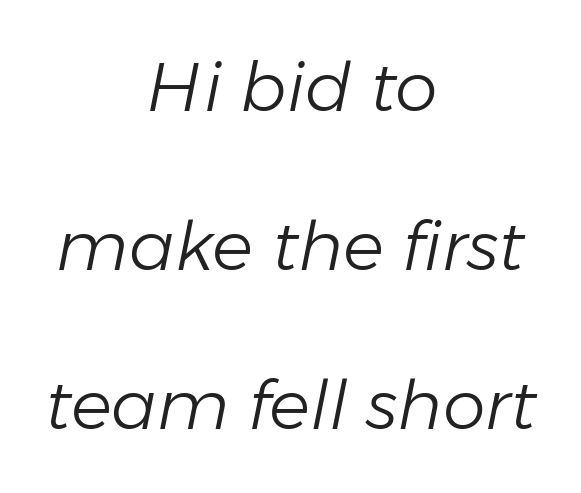
You can tell it's italic because the verticals aren't actually vertical. The passage shown has conventional tracking throughout. Varying glyph widths throughout — classic text-font behaviour. Notice how the passage keeps no hard edge, just a central spine. Letters have the restrained weight of plain body copy at most.
